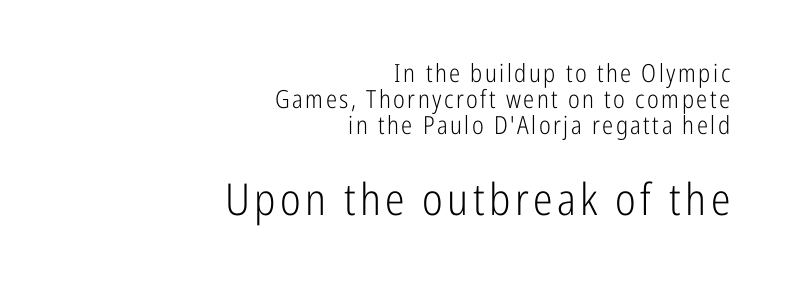
Q: Is the text bold? A: No.
Q: Is the text italic (slanted)? A: No, it is upright.
Q: Is the typeface a serif or a sans-serif typeface? A: Sans-serif.
Q: Is the text underlined? A: No.
Q: How is the paragraph aligned? A: Right-aligned.
Q: Is the spacing between lines tight, normal or loose? A: Tight.
Q: Which block of text is set in a larger size, the first (top) or the second (bottom)? A: The second (bottom) one.
Q: Width (condensed, normal, or wide)? A: Condensed.
Q: Stroke contrast? A: Low.
Q: x-height? A: Medium.
Q: Monospaced? A: No.
